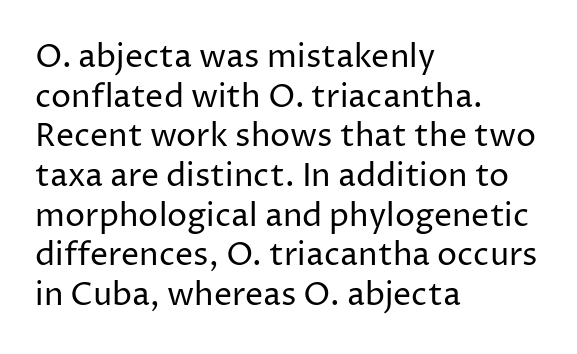
The image shows 32 px regular-weight sans-serif type, upright; set left-aligned, line spacing 1.24x, normal letter spacing, not underlined; low stroke contrast and a medium x-height.
